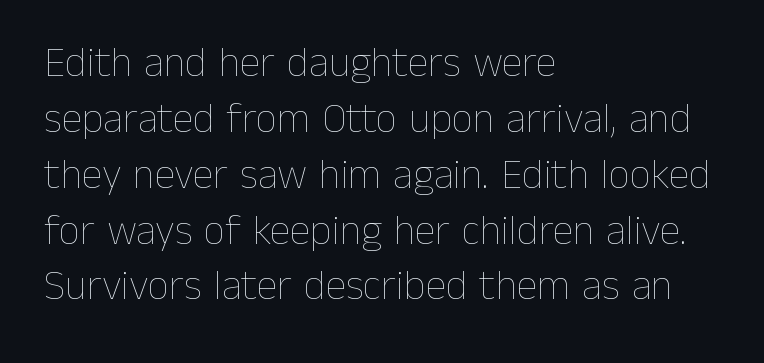
The image shows 42 px thin type, upright; set left-aligned, normal line spacing (1.33x), normal letter spacing, not underlined; low stroke contrast and a medium x-height.
